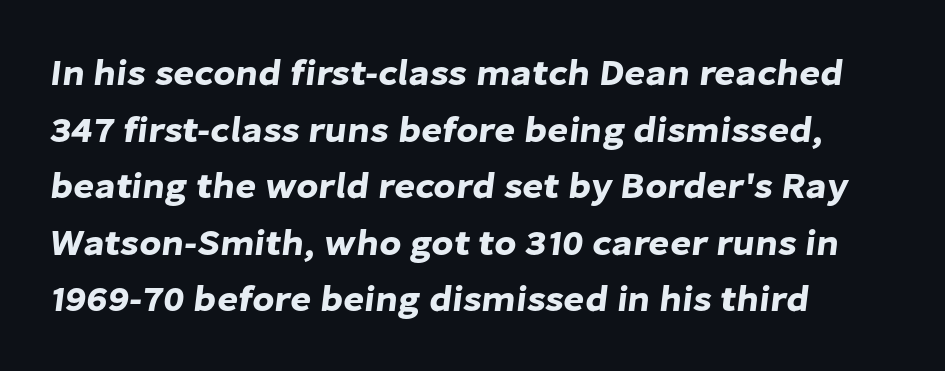
{"serif": "no", "width": "normal", "stroke_contrast": "low", "x_height": "medium", "monospaced": "no", "underline": "no", "align": "left", "line_spacing": "normal", "line_spacing_ratio": 1.57, "letter_spacing": "normal", "letter_spacing_em": 0.0, "glyph_px": 36}
